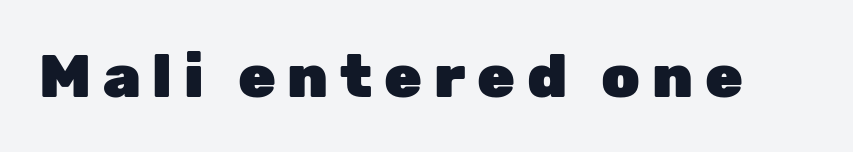
The image shows 61 px heavy sans-serif type, upright; set not underlined; low stroke contrast and a medium x-height.
